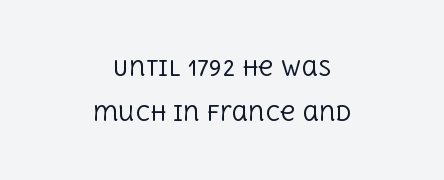
Q: Is the text bold? A: No.
Q: Is the text italic (slanted)? A: No, it is upright.
Q: Is the text underlined? A: No.
Q: How is the paragraph aligned? A: Centered.
Q: Is the spacing between letters normal or unusually wide? A: Normal.
Q: Is the spacing between lines tight, normal or loose? A: Loose.
